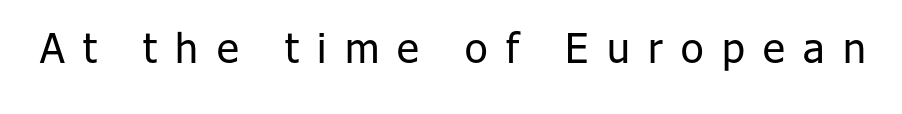
Q: Is the text bold? A: No.
Q: Is the text italic (slanted)? A: No, it is upright.
Q: Is the typeface a serif or a sans-serif typeface? A: Sans-serif.
Q: Is the text underlined? A: No.
Q: Is the spacing between letters normal or unusually wide? A: Unusually wide.
Q: Width (condensed, normal, or wide)? A: Normal.
Q: Stroke contrast? A: Low.
Q: x-height? A: Medium.
Q: Monospaced? A: No.
